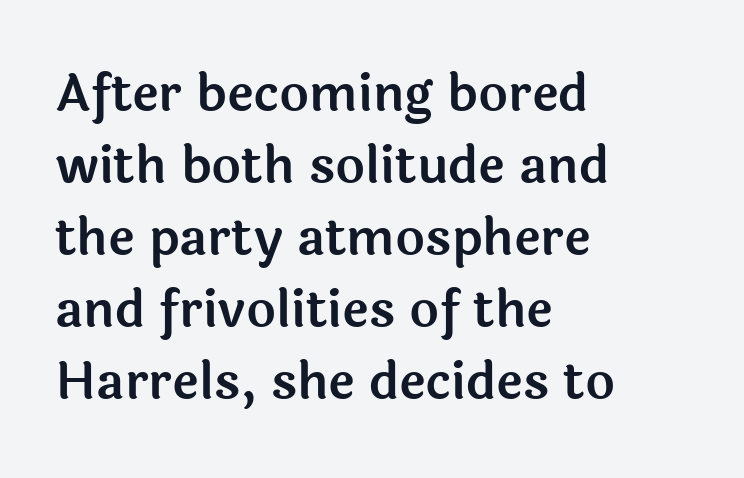
{"serif": "no", "italic": "no", "width": "normal", "x_height": "medium", "monospaced": "no", "underline": "no", "align": "left", "line_spacing": "normal", "line_spacing_ratio": 1.41, "letter_spacing": "normal", "letter_spacing_em": 0.0, "glyph_px": 51}
